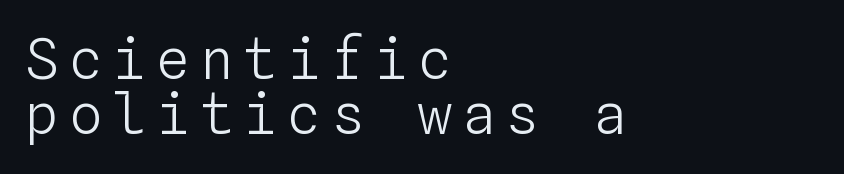
Q: Is the text bold? A: No.
Q: Is the text italic (slanted)? A: No, it is upright.
Q: Is the text underlined? A: No.
Q: How is the paragraph aligned? A: Left-aligned.
Q: Is the spacing between lines tight, normal or loose? A: Tight.
Q: Width (condensed, normal, or wide)? A: Normal.
Q: Stroke contrast? A: Low.
Q: x-height? A: Medium.
Q: Monospaced? A: Yes.
